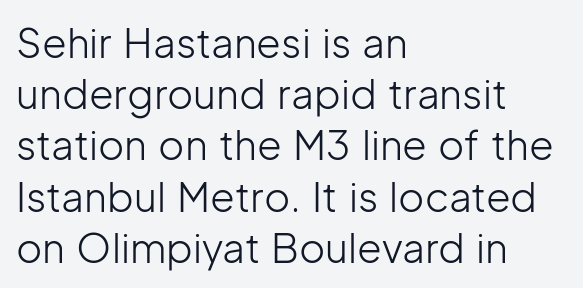
{"serif": "no", "italic": "no", "bold": "no", "weight": "light", "width": "normal", "stroke_contrast": "low", "x_height": "medium", "monospaced": "no", "underline": "no", "align": "left", "line_spacing": "normal", "line_spacing_ratio": 1.28, "letter_spacing": "normal", "letter_spacing_em": 0.0, "glyph_px": 40}
